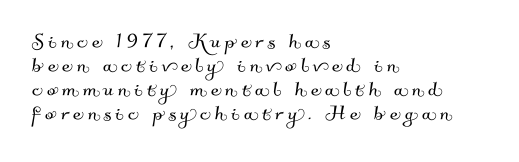
If you drew a ruler down the left edge, every line would touch it. Horizontal bands of white between lines are thin slivers. The zone under the glyphs is completely vacant.
